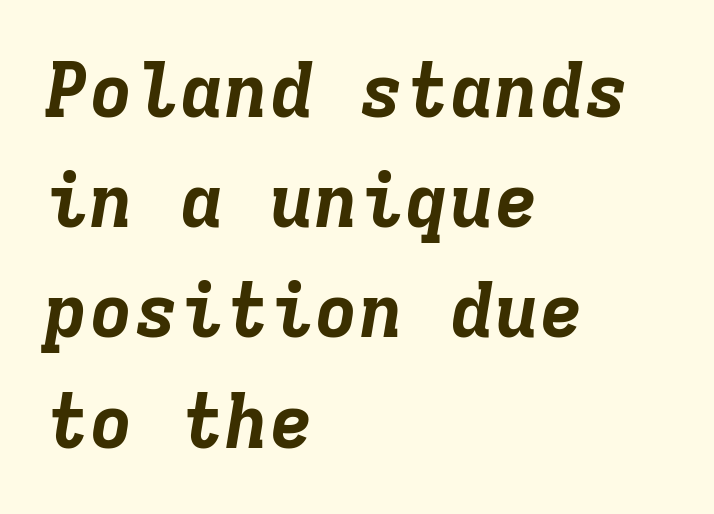
{"italic": "yes", "lean": "right", "slant_degrees": 9, "bold": "yes", "weight": "bold", "width": "normal", "stroke_contrast": "low", "x_height": "medium", "monospaced": "yes", "underline": "no", "align": "left", "line_spacing": "normal", "line_spacing_ratio": 1.47, "letter_spacing": "normal", "letter_spacing_em": 0.0, "glyph_px": 75}
